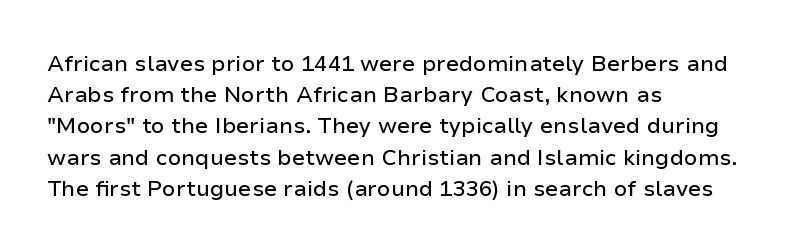
{"italic": "no", "underline": "no", "align": "left", "line_spacing": "normal", "line_spacing_ratio": 1.42, "letter_spacing": "normal", "letter_spacing_em": 0.0, "glyph_px": 22}
